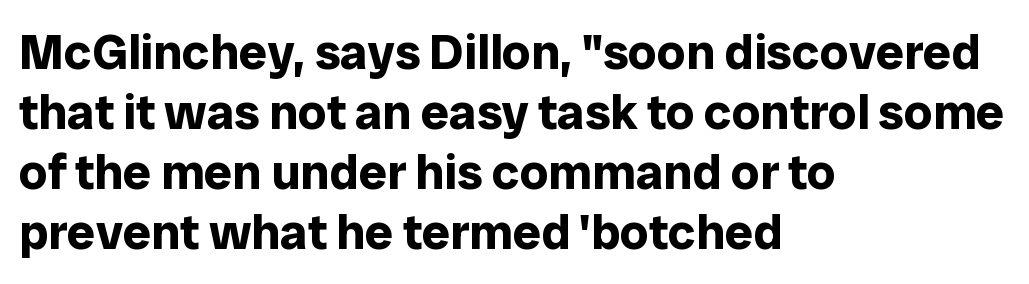
Q: Is the text bold? A: Yes.
Q: Is the text italic (slanted)? A: No, it is upright.
Q: Is the typeface a serif or a sans-serif typeface? A: Sans-serif.
Q: Is the text underlined? A: No.
Q: How is the paragraph aligned? A: Left-aligned.
Q: Is the spacing between letters normal or unusually wide? A: Normal.
Q: Width (condensed, normal, or wide)? A: Normal.
Q: Stroke contrast? A: Low.
Q: x-height? A: Medium.
Q: Monospaced? A: No.
